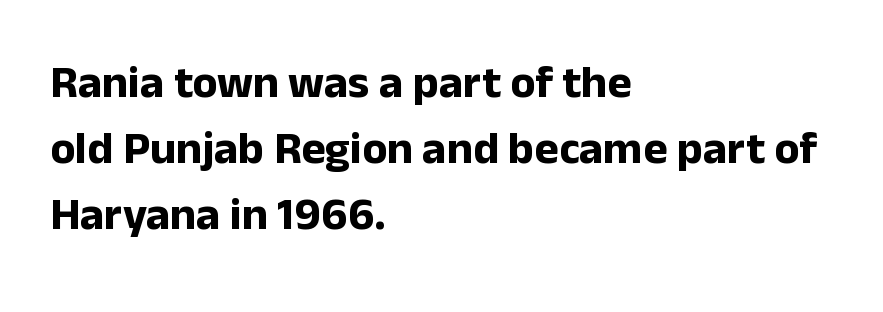
Glyph-to-glyph distance matches everyday printed text. Nobody drew a line under any word here. The designer left line spacing at the default. Teacher's note: observe the even left margin — that is flush-left alignment.
